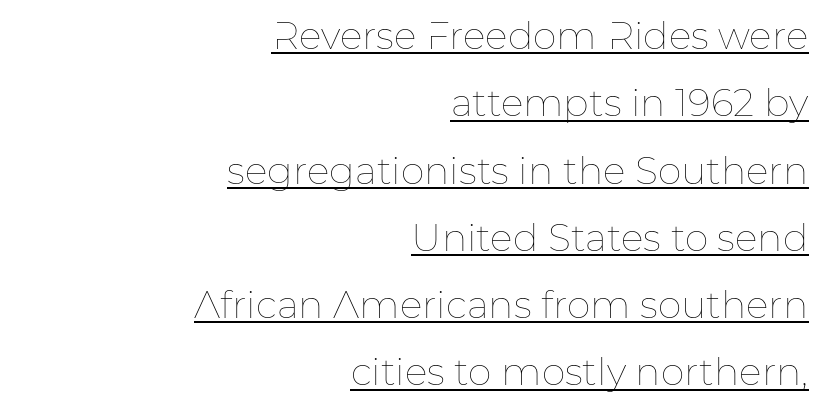
You can tell it's not italic because the verticals are truly vertical. You could not count columns in this text — the font is proportionally spaced. Decoration check: the copy is underlined. The rendering keeps characters at their native spacing.
